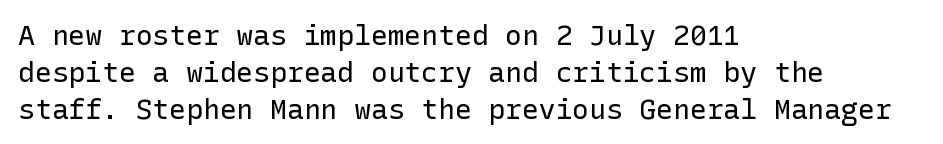
{"serif": "no", "italic": "no", "bold": "no", "weight": "regular", "width": "normal", "stroke_contrast": "low", "x_height": "medium", "underline": "no", "align": "left", "line_spacing": "normal", "line_spacing_ratio": 1.32, "letter_spacing": "normal", "letter_spacing_em": 0.0, "glyph_px": 28}
